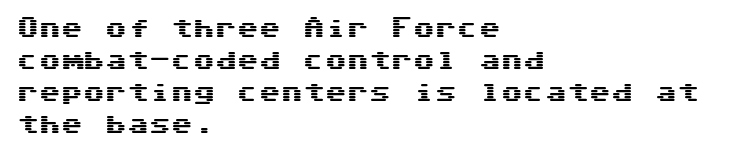
Q: Is the text italic (slanted)? A: No, it is upright.
Q: Is the text underlined? A: No.
Q: How is the paragraph aligned? A: Left-aligned.
Q: Is the spacing between letters normal or unusually wide? A: Normal.
Q: Is the spacing between lines tight, normal or loose? A: Normal.
